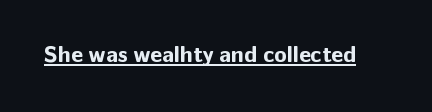
Heavy, bold letterforms. A rule runs beneath these lines of type. The type is set solid horizontally, with unmodified tracking. The lettering stays uniformly vertical, giving the passage a roman look.
